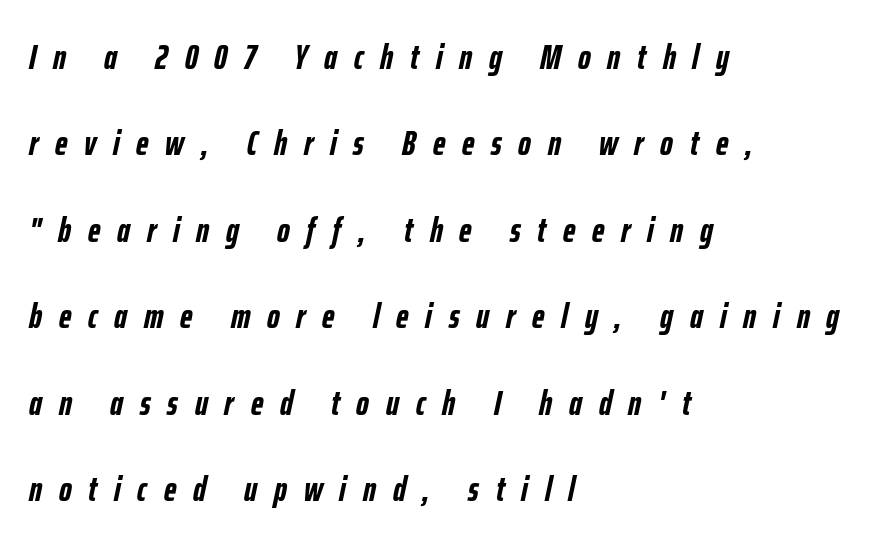
Q: Is the text bold? A: Yes.
Q: Is the text italic (slanted)? A: Yes, it leans right by about 12 degrees.
Q: Is the text underlined? A: No.
Q: How is the paragraph aligned? A: Left-aligned.
Q: Is the spacing between letters normal or unusually wide? A: Unusually wide.
Q: Is the spacing between lines tight, normal or loose? A: Loose.
Q: Width (condensed, normal, or wide)? A: Condensed.
Q: Stroke contrast? A: Low.
Q: x-height? A: Medium.
Q: Monospaced? A: No.
